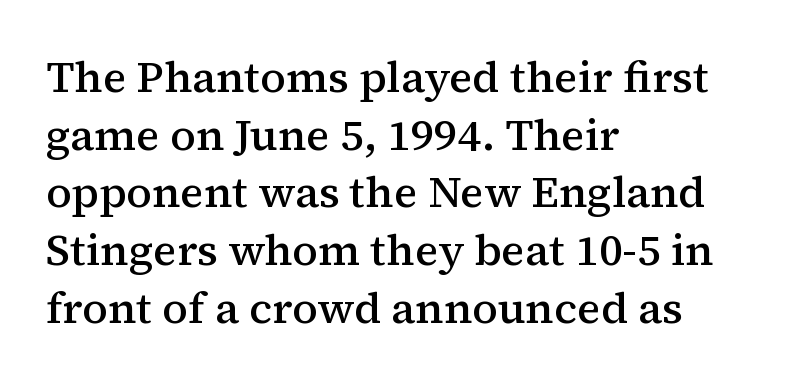
Q: Is the text bold? A: Semi-bold.
Q: Is the text italic (slanted)? A: No, it is upright.
Q: Is the typeface a serif or a sans-serif typeface? A: Serif.
Q: Is the text underlined? A: No.
Q: How is the paragraph aligned? A: Left-aligned.
Q: Is the spacing between letters normal or unusually wide? A: Normal.
Q: Is the spacing between lines tight, normal or loose? A: Normal.
Q: Width (condensed, normal, or wide)? A: Normal.
Q: Stroke contrast? A: Medium.
Q: x-height? A: Medium.
Q: Monospaced? A: No.
